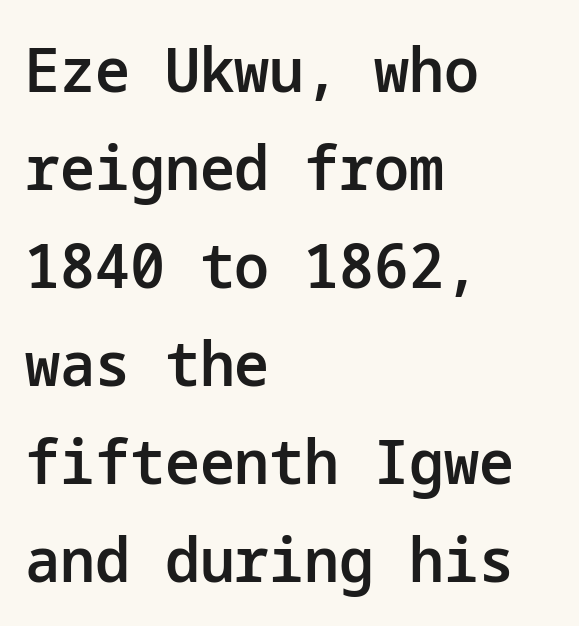
Q: Is the text bold? A: Semi-bold.
Q: Is the text italic (slanted)? A: No, it is upright.
Q: Is the typeface a serif or a sans-serif typeface? A: Sans-serif.
Q: Is the text underlined? A: No.
Q: How is the paragraph aligned? A: Left-aligned.
Q: Is the spacing between letters normal or unusually wide? A: Normal.
Q: Is the spacing between lines tight, normal or loose? A: Normal.
Q: Width (condensed, normal, or wide)? A: Normal.
Q: Stroke contrast? A: Low.
Q: x-height? A: Medium.
